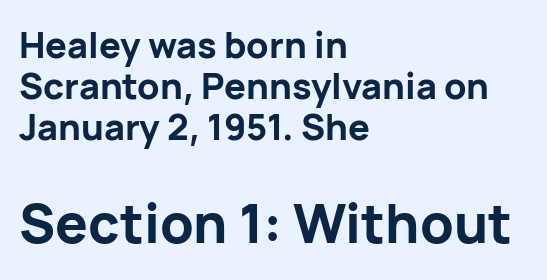
{"serif": "no", "italic": "no", "bold": "yes", "weight": "bold", "width": "normal", "stroke_contrast": "low", "x_height": "medium", "monospaced": "no", "underline": "no", "align": "left", "line_spacing": "tight", "line_spacing_ratio": 1.14, "letter_spacing": "normal", "letter_spacing_em": 0.0, "larger_block": "second", "size_ratio": 1.5, "glyph_px": 54}
